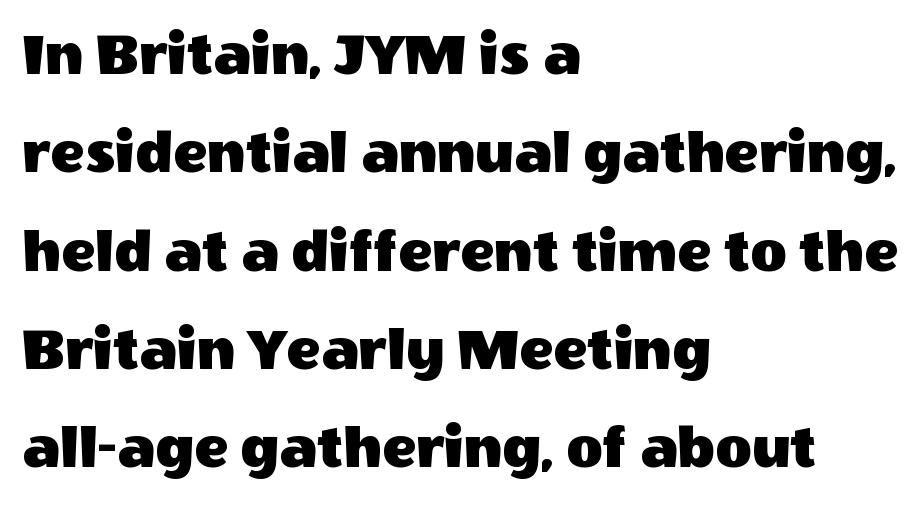
The image shows 63 px sans-serif type, upright; set left-aligned, normal line spacing (1.56x), normal letter spacing, not underlined; a large x-height.
